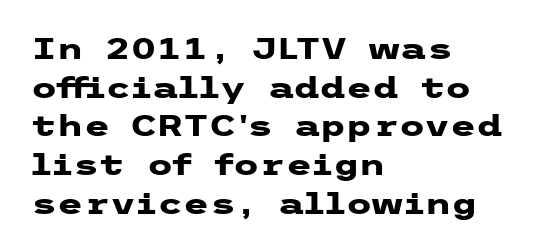
{"serif": "no", "italic": "no", "bold": "yes", "weight": "heavy", "width": "wide", "stroke_contrast": "low", "x_height": "medium", "underline": "no", "align": "left", "line_spacing": "normal", "line_spacing_ratio": 1.29, "letter_spacing": "normal", "letter_spacing_em": 0.0, "glyph_px": 30}
